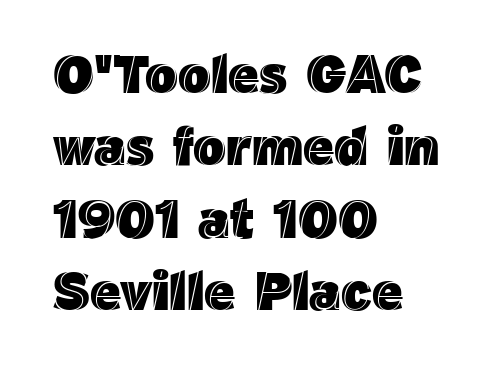
Does the copy run flush right? No — it runs flush left. You could not count columns in this text — the font is proportionally spaced. Whoever set this chose a conventional vertical rhythm. The passage shown has conventional tracking throughout.
